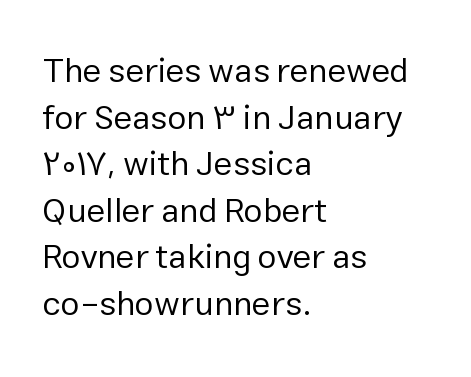
{"serif": "no", "italic": "no", "bold": "no", "weight": "regular", "width": "normal", "stroke_contrast": "low", "x_height": "medium", "monospaced": "no", "underline": "no", "align": "left", "line_spacing": "normal", "line_spacing_ratio": 1.37, "letter_spacing": "normal", "letter_spacing_em": 0.0, "glyph_px": 34}
